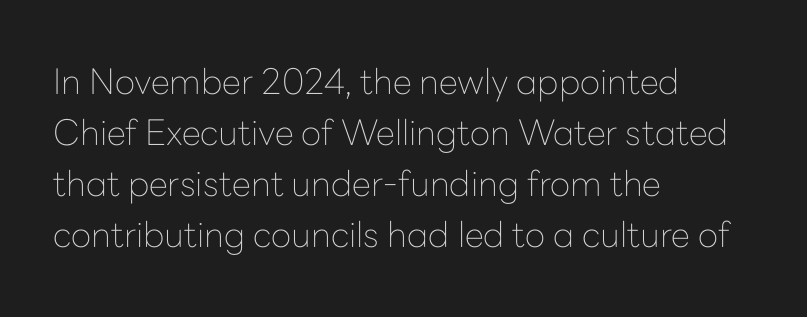
Q: Is the text bold? A: No.
Q: Is the text italic (slanted)? A: No, it is upright.
Q: Is the typeface a serif or a sans-serif typeface? A: Sans-serif.
Q: Is the text underlined? A: No.
Q: How is the paragraph aligned? A: Left-aligned.
Q: Is the spacing between letters normal or unusually wide? A: Normal.
Q: Is the spacing between lines tight, normal or loose? A: Normal.
Q: Width (condensed, normal, or wide)? A: Normal.
Q: Stroke contrast? A: Low.
Q: x-height? A: Medium.
Q: Monospaced? A: No.
